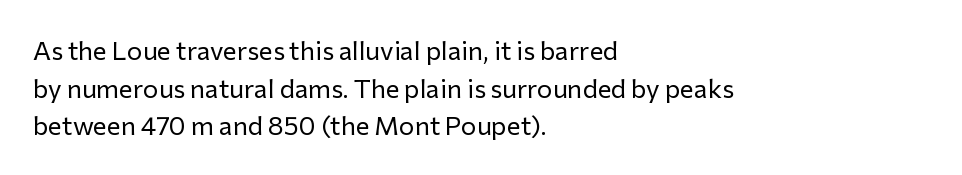
Q: Is the text bold? A: No.
Q: Is the text italic (slanted)? A: No, it is upright.
Q: Is the text underlined? A: No.
Q: How is the paragraph aligned? A: Left-aligned.
Q: Is the spacing between letters normal or unusually wide? A: Normal.
Q: Is the spacing between lines tight, normal or loose? A: Normal.
